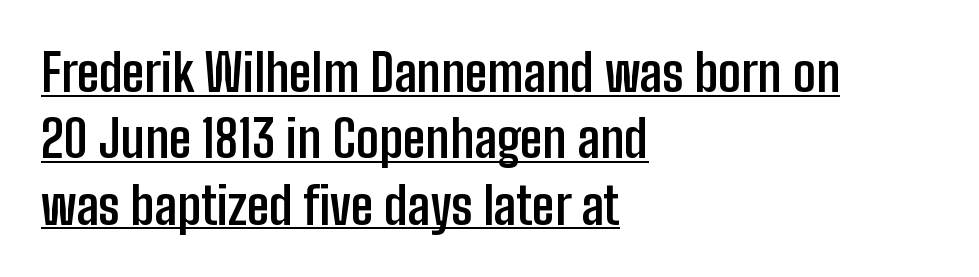
{"serif": "no", "italic": "no", "bold": "yes", "weight": "semibold", "width": "condensed", "stroke_contrast": "low", "x_height": "medium", "monospaced": "no", "underline": "yes", "align": "left", "line_spacing": "normal", "line_spacing_ratio": 1.3, "letter_spacing": "normal", "letter_spacing_em": 0.0, "glyph_px": 51}
